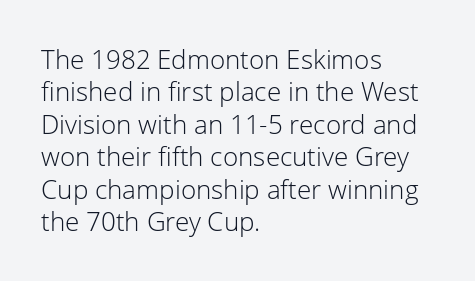
The image shows 26 px text type, upright; set left-aligned, normal line spacing (1.25x), normal letter spacing, not underlined.
